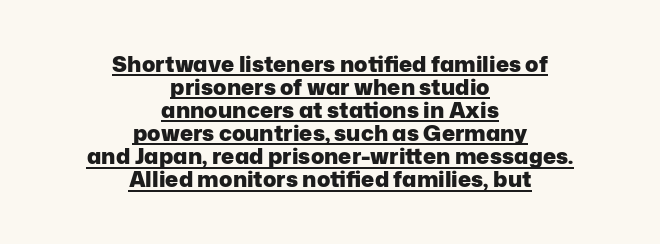
Summary of weight: heavy, a full bold. It's the straight-up-and-down kind of type. The rendering uses the underline text-decoration. The rag falls on both sides of this text block equally. The rendering uses a small line-height, squeezing the rows.
